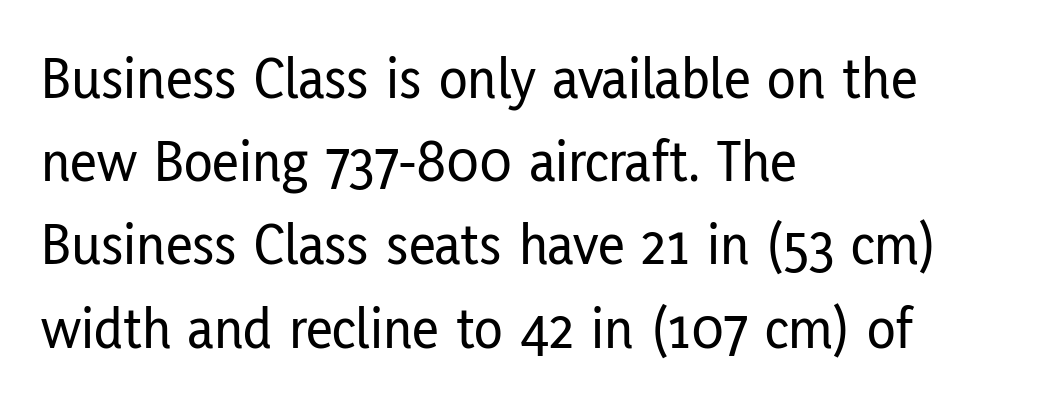
{"serif": "no", "italic": "no", "width": "condensed", "stroke_contrast": "low", "x_height": "medium", "monospaced": "no", "underline": "no", "align": "left", "line_spacing": "normal", "line_spacing_ratio": 1.41, "letter_spacing": "normal", "letter_spacing_em": 0.0, "glyph_px": 59}
